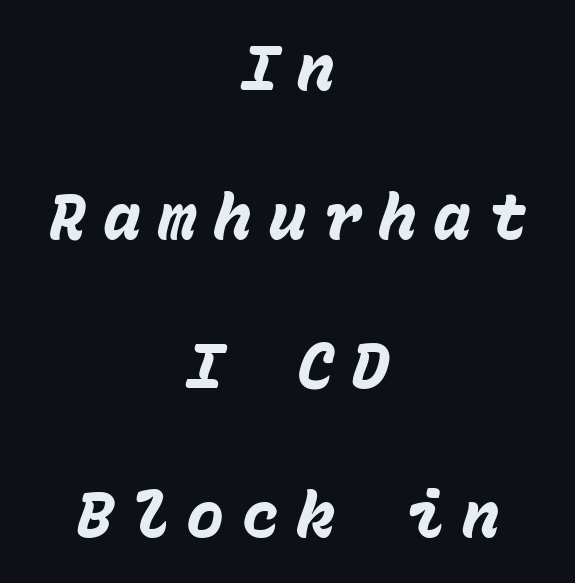
The image shows 64 px heavy type, italic (leaning right), monospaced; set centered, loose line spacing (2.33x), unusually wide letter spacing (+0.26 em), not underlined; low stroke contrast and a medium x-height.
